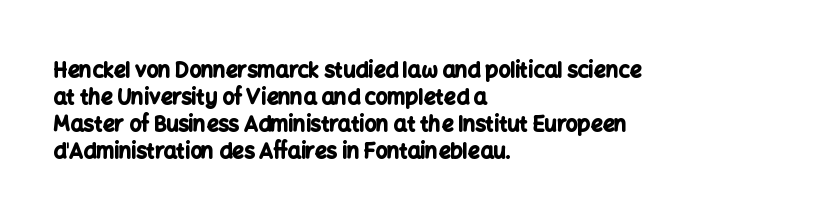
Q: Is the text bold? A: Yes.
Q: Is the text italic (slanted)? A: No, it is upright.
Q: Is the text underlined? A: No.
Q: How is the paragraph aligned? A: Left-aligned.
Q: Is the spacing between letters normal or unusually wide? A: Normal.
Q: Is the spacing between lines tight, normal or loose? A: Normal.
